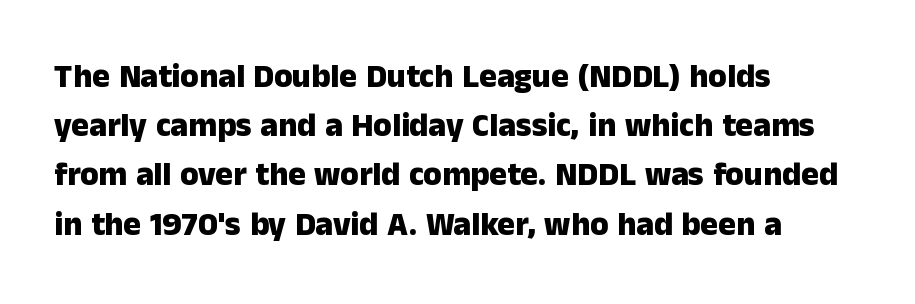
Q: Is the text bold? A: Yes.
Q: Is the text italic (slanted)? A: No, it is upright.
Q: Is the typeface a serif or a sans-serif typeface? A: Sans-serif.
Q: Is the text underlined? A: No.
Q: How is the paragraph aligned? A: Left-aligned.
Q: Is the spacing between letters normal or unusually wide? A: Normal.
Q: Is the spacing between lines tight, normal or loose? A: Normal.
Q: Width (condensed, normal, or wide)? A: Normal.
Q: Stroke contrast? A: Low.
Q: x-height? A: Medium.
Q: Monospaced? A: No.
